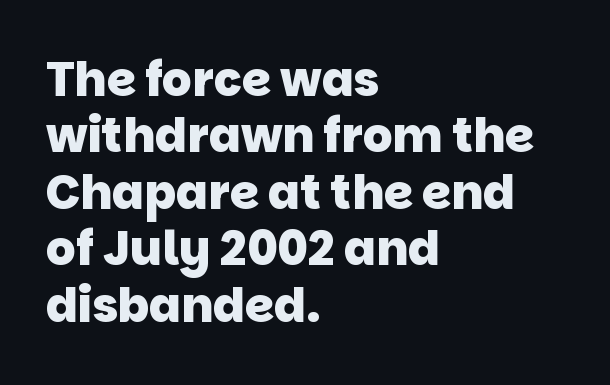
The setting favours the left margin, as ordinary paragraphs usually do. This sample uses a sans-serif face. You could not count columns in this text — the font is proportionally spaced. Words float on clear page, feet unadorned. Default kerning and tracking; the words read as compact shapes.
